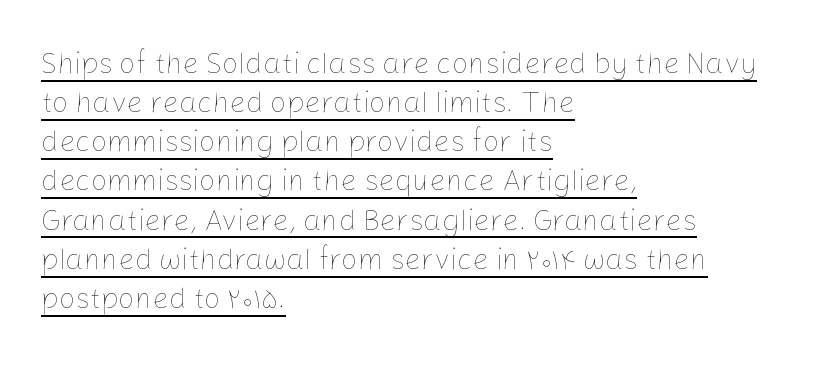
Q: Is the text bold? A: No.
Q: Is the text italic (slanted)? A: No, it is upright.
Q: Is the text underlined? A: Yes.
Q: How is the paragraph aligned? A: Left-aligned.
Q: Is the spacing between letters normal or unusually wide? A: Normal.
Q: Is the spacing between lines tight, normal or loose? A: Normal.
Q: Width (condensed, normal, or wide)? A: Normal.
Q: Stroke contrast? A: Low.
Q: x-height? A: Medium.
Q: Monospaced? A: No.
